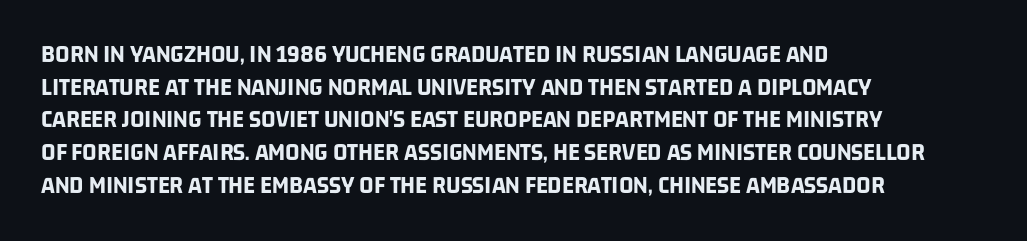
Q: Is the text bold? A: Yes.
Q: Is the text underlined? A: No.
Q: How is the paragraph aligned? A: Left-aligned.
Q: Is the spacing between letters normal or unusually wide? A: Normal.
Q: Is the spacing between lines tight, normal or loose? A: Normal.
